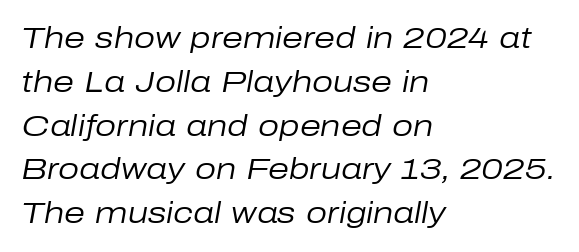
{"italic": "yes", "lean": "right", "slant_degrees": 10, "bold": "no", "weight": "regular", "width": "normal", "stroke_contrast": "low", "x_height": "medium", "monospaced": "no", "underline": "no", "align": "left", "line_spacing": "normal", "line_spacing_ratio": 1.46, "letter_spacing": "normal", "letter_spacing_em": 0.0, "glyph_px": 30}
